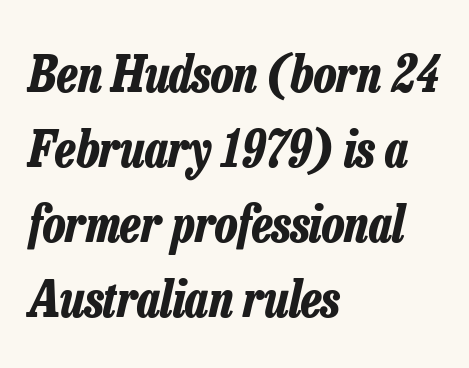
The font's italic variant was chosen for this text. Clear beneath every line of the passage. The paragraph shown leans on its left margin. Think of a printed novel: that variable character pitch is what you see here. Pretty heavy lettering here — definitely bold. A typesetter would call this zero additional tracking.
